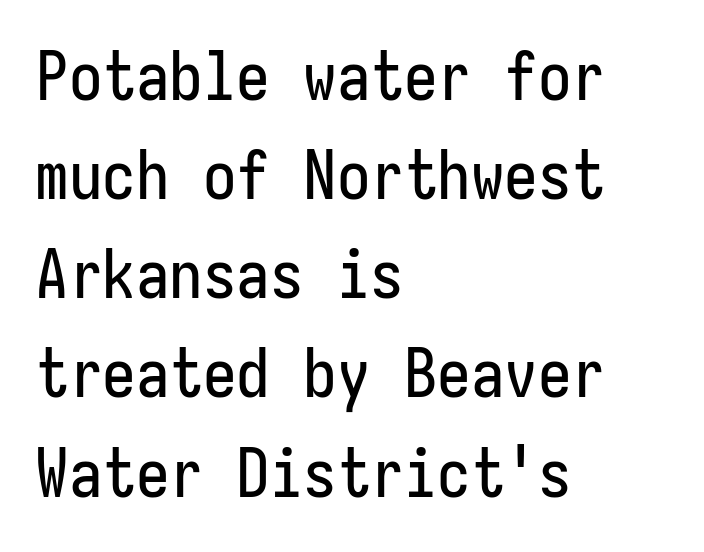
Q: Is the text italic (slanted)? A: No, it is upright.
Q: Is the typeface a serif or a sans-serif typeface? A: Sans-serif.
Q: Is the text underlined? A: No.
Q: How is the paragraph aligned? A: Left-aligned.
Q: Is the spacing between letters normal or unusually wide? A: Normal.
Q: Is the spacing between lines tight, normal or loose? A: Normal.
Q: Width (condensed, normal, or wide)? A: Condensed.
Q: Stroke contrast? A: Low.
Q: x-height? A: Medium.
